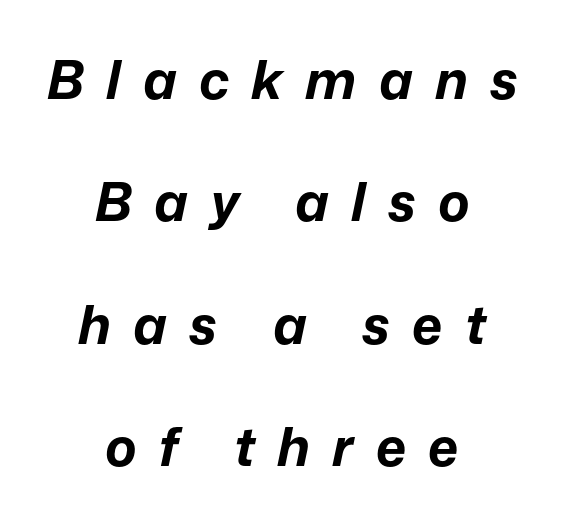
The image shows 53 px bold type, italic (leaning right); set centered, loose line spacing (2.31x), unusually wide letter spacing (+0.42 em), not underlined; low stroke contrast and a medium x-height.
